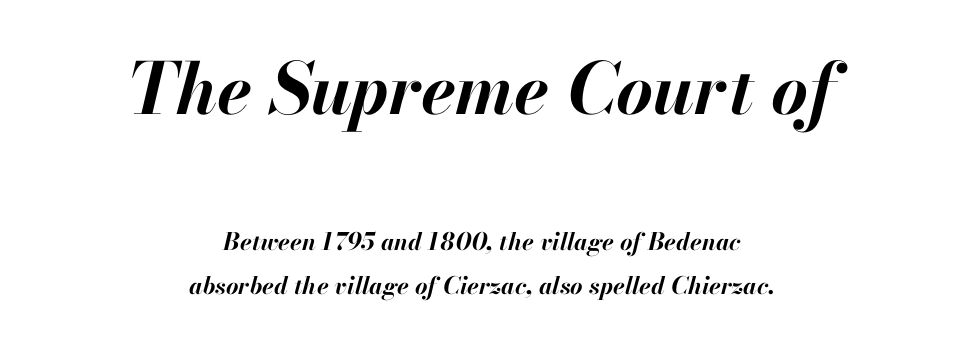
The image shows 71 px bold type, italic (leaning right); set centered, line spacing 1.86x, normal letter spacing, not underlined; the first (top) block is 2.96x larger; high stroke contrast and a small x-height.
